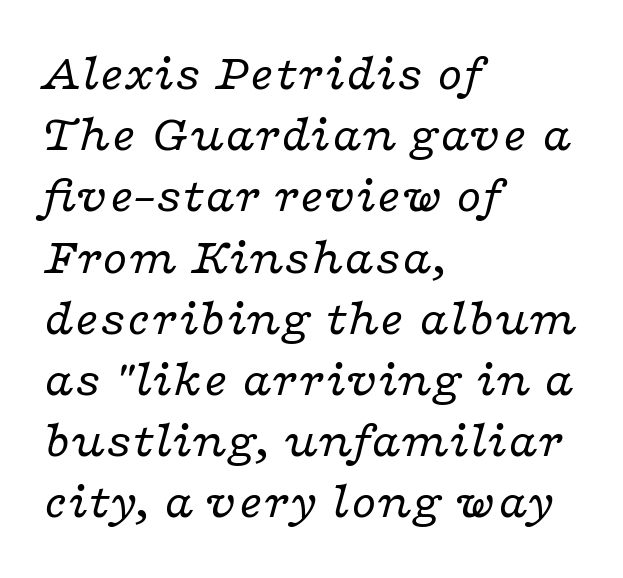
{"serif": "yes", "italic": "yes", "lean": "right", "slant_degrees": 16, "bold": "no", "weight": "regular", "width": "wide", "stroke_contrast": "low", "x_height": "medium", "monospaced": "no", "underline": "no", "align": "left", "line_spacing_ratio": 1.2, "letter_spacing": "normal", "letter_spacing_em": 0.0, "glyph_px": 51}
